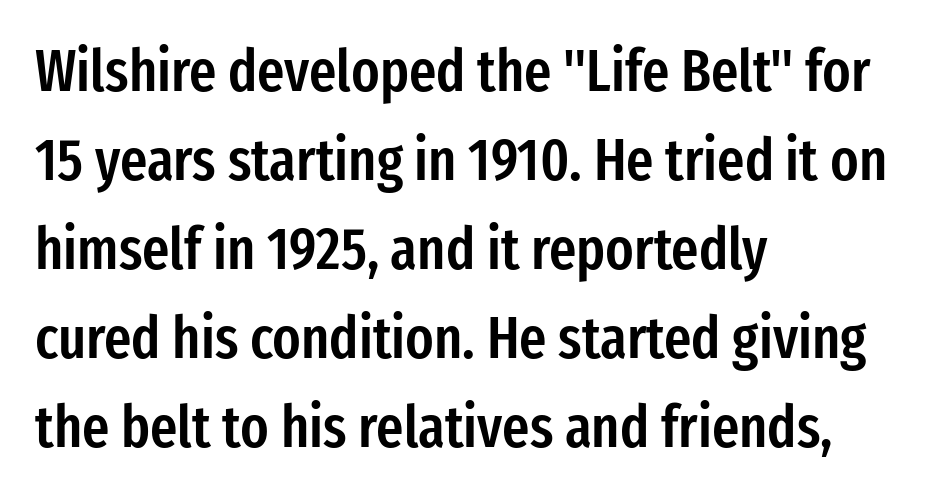
The image shows 59 px semibold, condensed sans-serif type, upright; set left-aligned, normal line spacing (1.51x), normal letter spacing, not underlined; low stroke contrast and a medium x-height.
